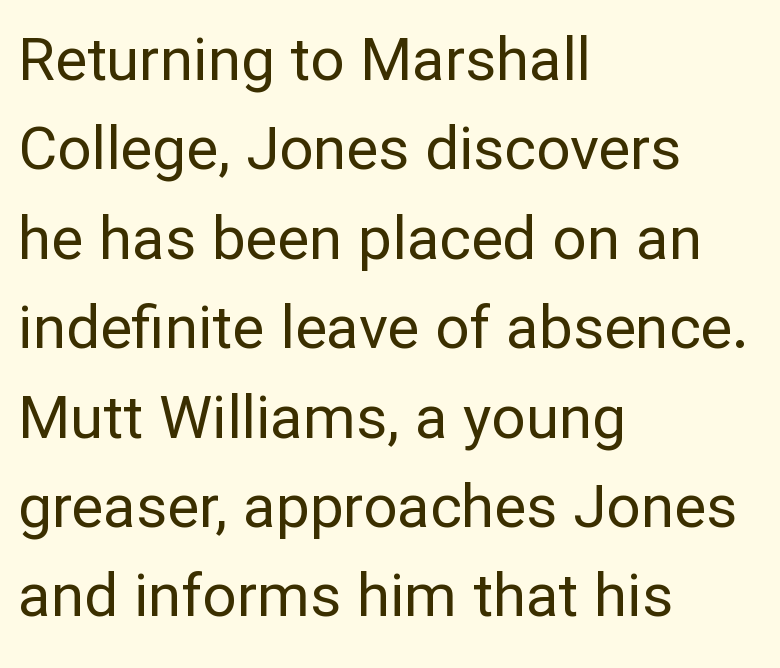
{"serif": "no", "italic": "no", "bold": "no", "weight": "regular", "width": "normal", "stroke_contrast": "low", "x_height": "medium", "monospaced": "no", "underline": "no", "align": "left", "line_spacing": "normal", "line_spacing_ratio": 1.49, "letter_spacing": "normal", "letter_spacing_em": 0.0, "glyph_px": 60}
